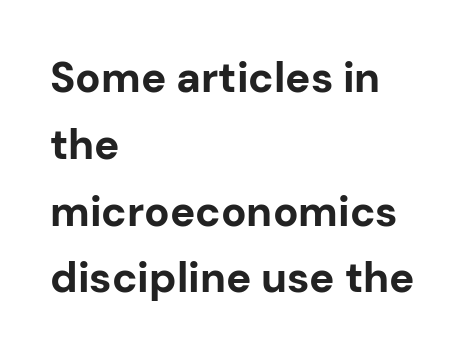
{"serif": "no", "italic": "no", "bold": "yes", "weight": "bold", "width": "normal", "stroke_contrast": "low", "x_height": "medium", "monospaced": "no", "underline": "no", "align": "left", "line_spacing": "normal", "line_spacing_ratio": 1.59, "letter_spacing": "normal", "letter_spacing_em": 0.0, "glyph_px": 42}
